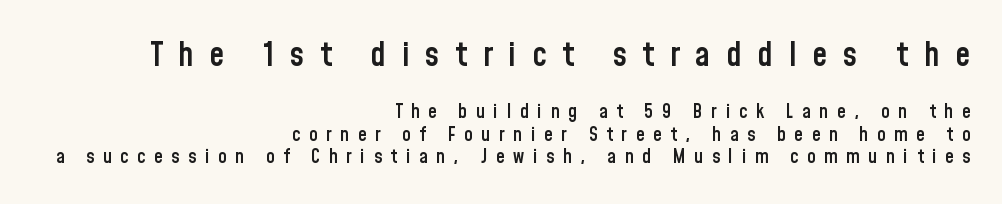
Q: Is the text bold? A: Semi-bold.
Q: Is the text italic (slanted)? A: No, it is upright.
Q: Is the typeface a serif or a sans-serif typeface? A: Sans-serif.
Q: Is the text underlined? A: No.
Q: How is the paragraph aligned? A: Right-aligned.
Q: Is the spacing between letters normal or unusually wide? A: Unusually wide.
Q: Which block of text is set in a larger size, the first (top) or the second (bottom)? A: The first (top) one.
Q: Width (condensed, normal, or wide)? A: Condensed.
Q: Stroke contrast? A: Low.
Q: x-height? A: Medium.
Q: Monospaced? A: No.
